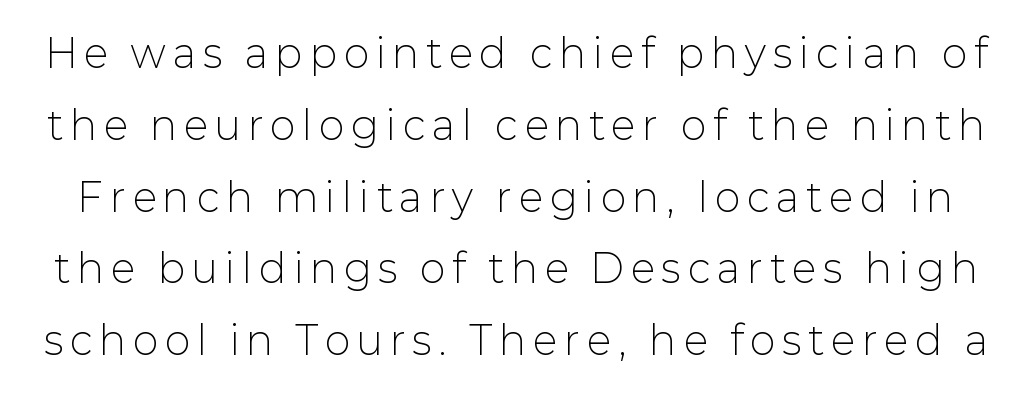
Q: Is the text bold? A: No.
Q: Is the text italic (slanted)? A: No, it is upright.
Q: Is the typeface a serif or a sans-serif typeface? A: Sans-serif.
Q: Is the text underlined? A: No.
Q: Width (condensed, normal, or wide)? A: Normal.
Q: Stroke contrast? A: Low.
Q: x-height? A: Medium.
Q: Monospaced? A: No.
